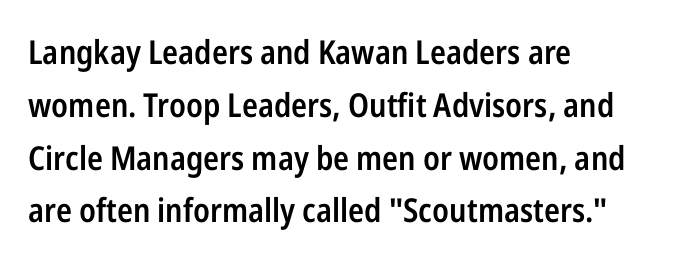
Compared with typical body copy, the letter spacing here is the same. Rendered with straight, roman letterforms. Character widths vary here, with narrow letters taking less room than wide ones. The rag falls on the right side of this text block.
